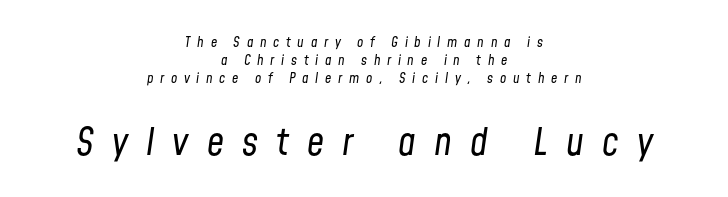
Q: Is the text bold? A: No.
Q: Is the text italic (slanted)? A: Yes, it leans right by about 8 degrees.
Q: Is the text underlined? A: No.
Q: How is the paragraph aligned? A: Centered.
Q: Is the spacing between letters normal or unusually wide? A: Unusually wide.
Q: Is the spacing between lines tight, normal or loose? A: Normal.
Q: Which block of text is set in a larger size, the first (top) or the second (bottom)? A: The second (bottom) one.
Q: Width (condensed, normal, or wide)? A: Condensed.
Q: Stroke contrast? A: Low.
Q: x-height? A: Medium.
Q: Monospaced? A: No.
